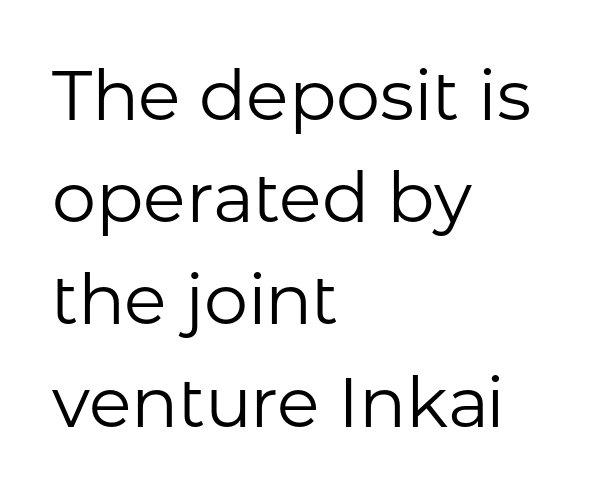
The image shows 70 px regular-weight sans-serif type, upright; set left-aligned, normal line spacing (1.46x), normal letter spacing, not underlined; low stroke contrast and a medium x-height.
